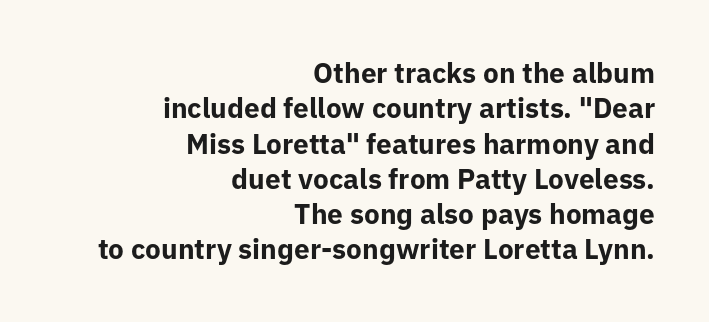
The image shows 28 px bold sans-serif type, upright; set right-aligned, normal line spacing (1.26x), normal letter spacing, not underlined; low stroke contrast and a medium x-height.
